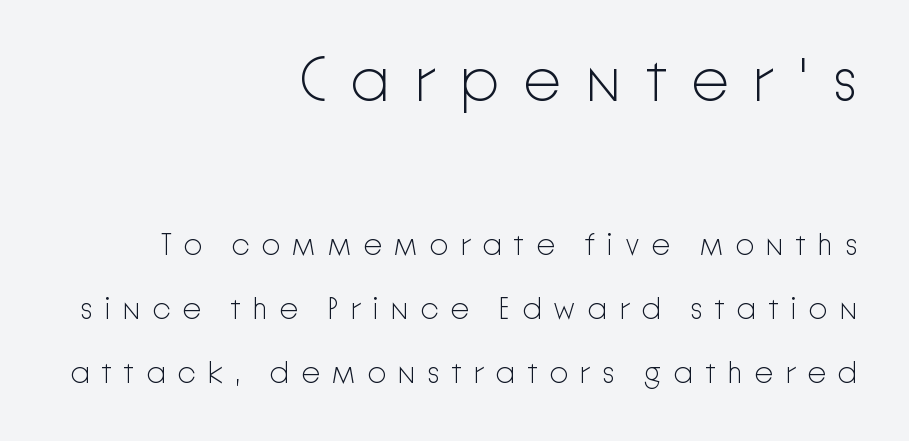
Q: Is the text bold? A: No.
Q: Is the text italic (slanted)? A: No, it is upright.
Q: Is the typeface a serif or a sans-serif typeface? A: Sans-serif.
Q: Is the text underlined? A: No.
Q: How is the paragraph aligned? A: Right-aligned.
Q: Is the spacing between letters normal or unusually wide? A: Unusually wide.
Q: Is the spacing between lines tight, normal or loose? A: Loose.
Q: Which block of text is set in a larger size, the first (top) or the second (bottom)? A: The first (top) one.
Q: Width (condensed, normal, or wide)? A: Normal.
Q: Stroke contrast? A: Low.
Q: x-height? A: Medium.
Q: Monospaced? A: No.
